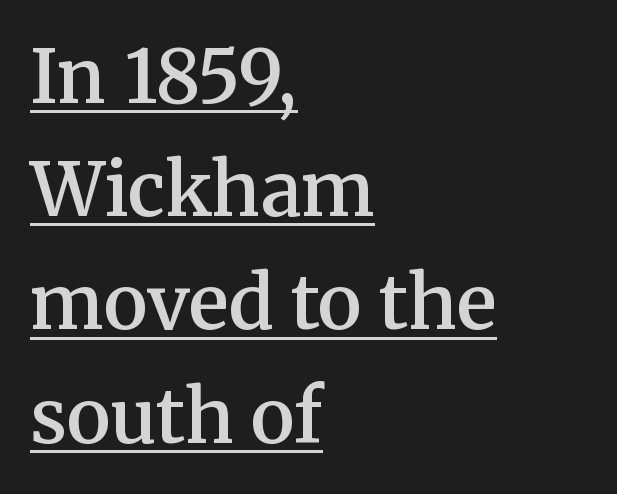
{"serif": "yes", "italic": "no", "bold": "semi", "weight": "semibold", "width": "normal", "stroke_contrast": "medium", "x_height": "medium", "monospaced": "no", "underline": "yes", "align": "left", "line_spacing": "normal", "line_spacing_ratio": 1.53, "letter_spacing": "normal", "letter_spacing_em": 0.0, "glyph_px": 74}
